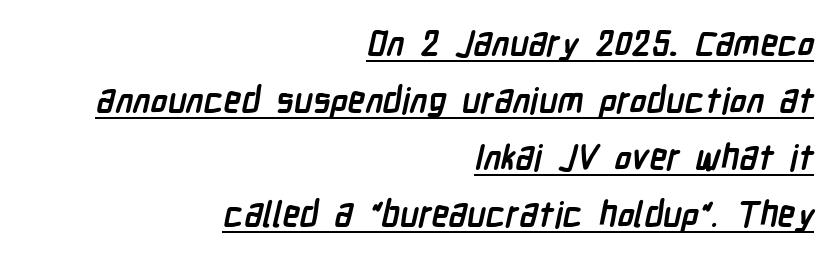
Q: Is the text bold? A: Yes.
Q: Is the typeface a serif or a sans-serif typeface? A: Sans-serif.
Q: Is the text underlined? A: Yes.
Q: How is the paragraph aligned? A: Right-aligned.
Q: Is the spacing between letters normal or unusually wide? A: Normal.
Q: Is the spacing between lines tight, normal or loose? A: Normal.
Q: Width (condensed, normal, or wide)? A: Condensed.
Q: Stroke contrast? A: Low.
Q: x-height? A: Medium.
Q: Monospaced? A: No.
